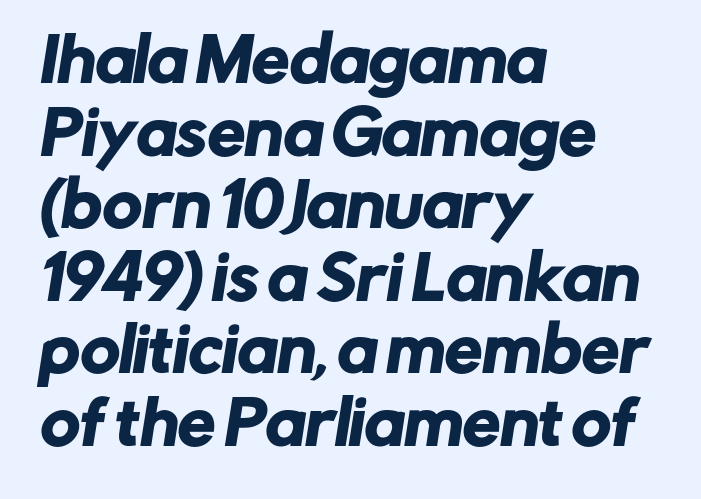
Every row of glyphs begins at an identical x-position on the left. The face used here is proportionally spaced, like ordinary book or web type. In terms of letterspacing, this is plain default setting. Honestly, there is no underline to notice here at all. This sample uses a sans-serif face.
